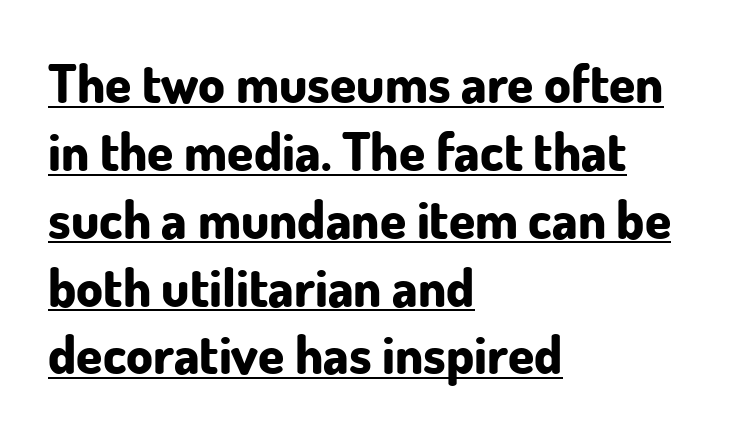
Alignment: flush left. These characters rest on top of a visible drawn line. Each word holds together tightly as a unit, with standard inter-letter gaps. The type family on display is of the sans-serif kind.
